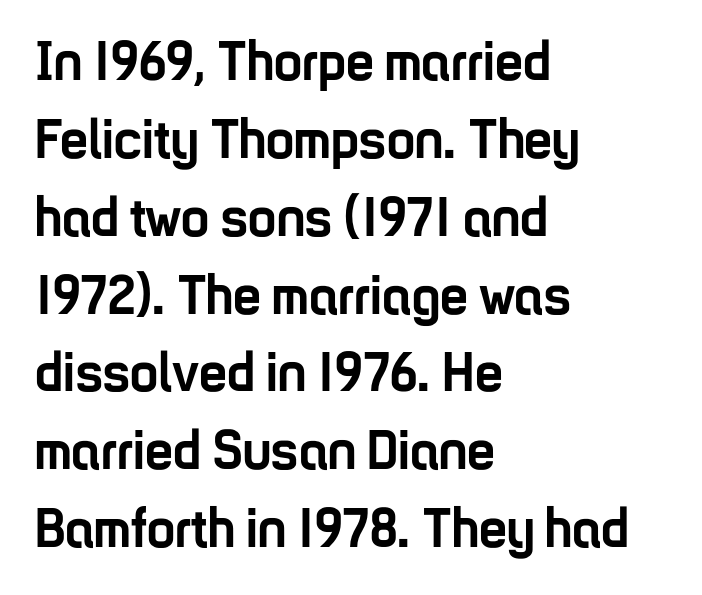
Set as a true bold cut, around the 700 mark. Default kerning and tracking; the words read as compact shapes. The baseline area is clear. Spacing verdict: proportional, widths tailored to each character.
